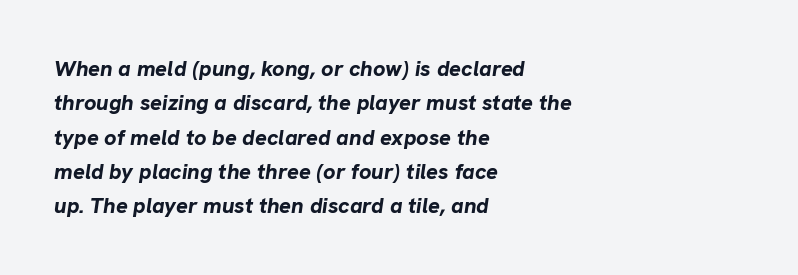
{"italic": "yes", "lean": "right", "slant_degrees": 8, "bold": "yes", "underline": "no", "align": "left", "line_spacing": "normal", "line_spacing_ratio": 1.56, "letter_spacing": "normal", "letter_spacing_em": 0.0, "glyph_px": 22}
